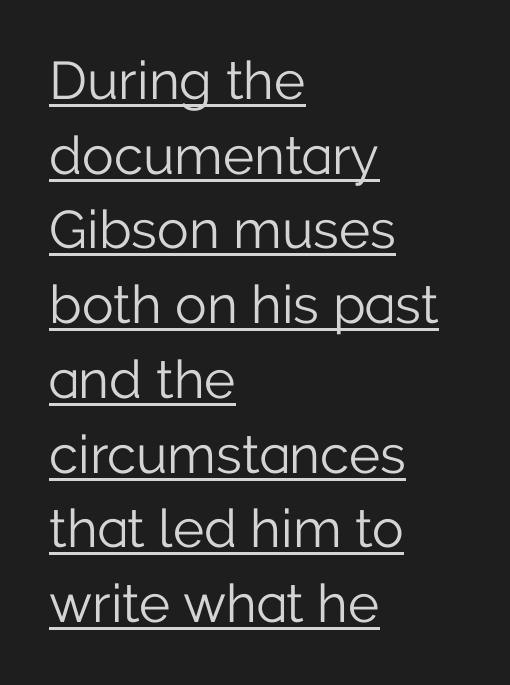
The image shows 53 px light sans-serif type, upright; set left-aligned, normal line spacing (1.41x), normal letter spacing, underlined; low stroke contrast and a medium x-height.
